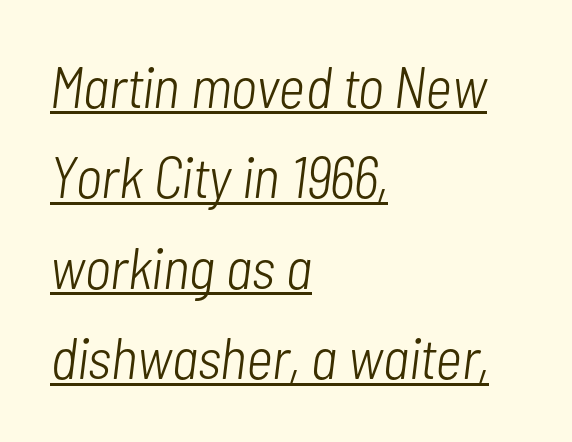
Compared with a typical body face, this is equally light or lighter still. Is the letter spacing exaggerated? No — it looks like the ordinary default. Think of a printed novel: that variable character pitch is what you see here. Underlining? Definitely there. Characters are canted at an angle relative to the baseline's perpendicular.
